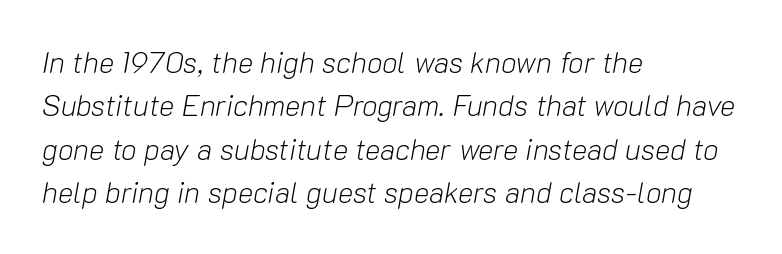
Here the glyphs are tracked normally, forming tight word shapes. Glance below the letters and you will spot only blank space. Whoever set this chose a conventional vertical rhythm. The lines are quadded left. Do the characters align in a grid? No, the font is proportional. The text carries the slant typical of an italic or oblique font.
